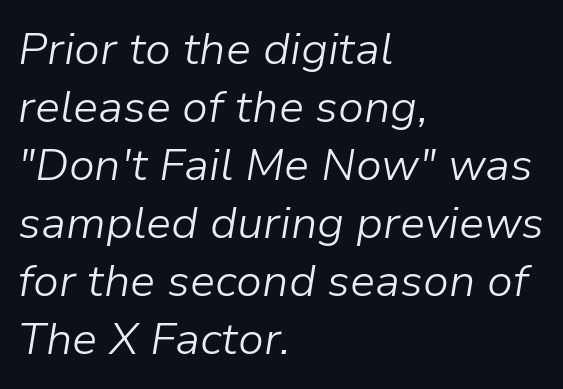
Q: Is the text bold? A: No.
Q: Is the text italic (slanted)? A: Yes, it leans right by about 9 degrees.
Q: Is the text underlined? A: No.
Q: How is the paragraph aligned? A: Left-aligned.
Q: Is the spacing between letters normal or unusually wide? A: Normal.
Q: Is the spacing between lines tight, normal or loose? A: Normal.
Q: Width (condensed, normal, or wide)? A: Normal.
Q: Stroke contrast? A: Low.
Q: x-height? A: Medium.
Q: Monospaced? A: No.
